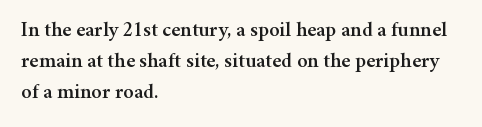
Q: Is the text italic (slanted)? A: No, it is upright.
Q: Is the text underlined? A: No.
Q: How is the paragraph aligned? A: Left-aligned.
Q: Is the spacing between letters normal or unusually wide? A: Normal.
Q: Is the spacing between lines tight, normal or loose? A: Normal.
